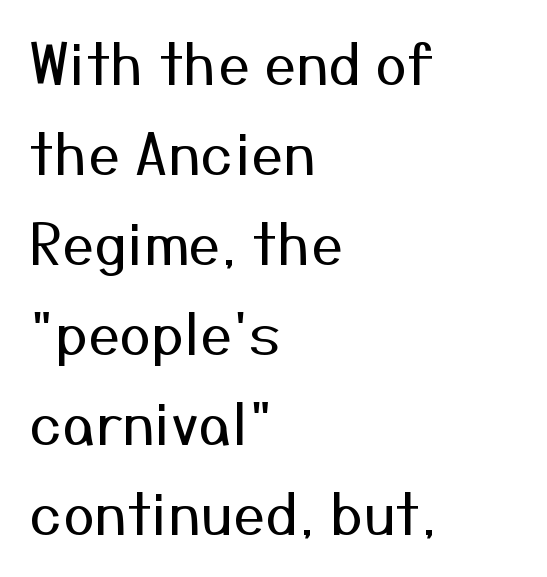
{"serif": "no", "italic": "no", "bold": "no", "weight": "regular", "width": "normal", "stroke_contrast": "medium", "x_height": "medium", "monospaced": "no", "underline": "no", "align": "left", "line_spacing": "normal", "line_spacing_ratio": 1.58, "letter_spacing": "normal", "letter_spacing_em": 0.0, "glyph_px": 57}
